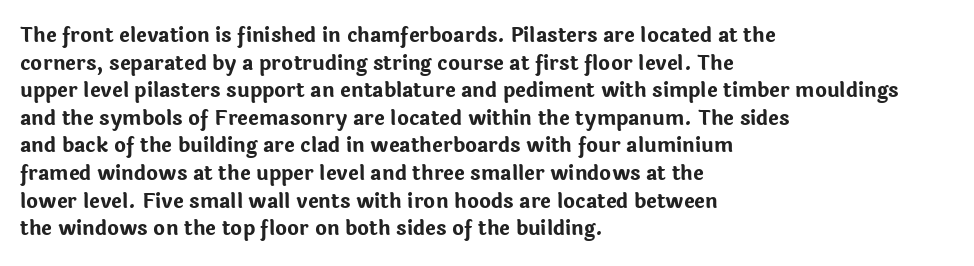
Q: Is the text bold? A: Yes.
Q: Is the text italic (slanted)? A: No, it is upright.
Q: Is the text underlined? A: No.
Q: How is the paragraph aligned? A: Left-aligned.
Q: Is the spacing between letters normal or unusually wide? A: Normal.
Q: Is the spacing between lines tight, normal or loose? A: Normal.
